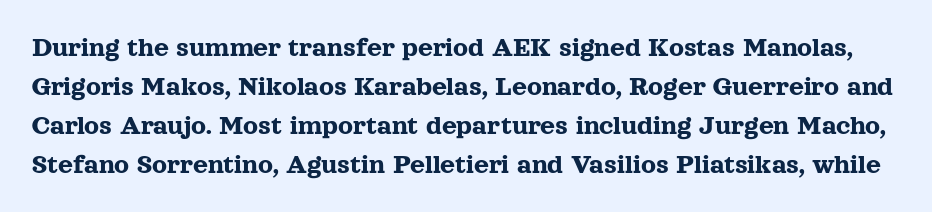
Q: Is the text italic (slanted)? A: No, it is upright.
Q: Is the typeface a serif or a sans-serif typeface? A: Serif.
Q: Is the text underlined? A: No.
Q: Is the spacing between letters normal or unusually wide? A: Normal.
Q: Is the spacing between lines tight, normal or loose? A: Normal.
Q: Width (condensed, normal, or wide)? A: Normal.
Q: x-height? A: Medium.
Q: Monospaced? A: No.
